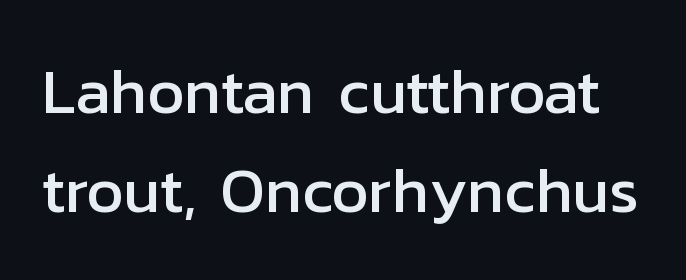
Q: Is the text italic (slanted)? A: No, it is upright.
Q: Is the typeface a serif or a sans-serif typeface? A: Sans-serif.
Q: Is the text underlined? A: No.
Q: Is the spacing between letters normal or unusually wide? A: Normal.
Q: Is the spacing between lines tight, normal or loose? A: Normal.
Q: Width (condensed, normal, or wide)? A: Normal.
Q: Stroke contrast? A: Low.
Q: x-height? A: Medium.
Q: Monospaced? A: No.
